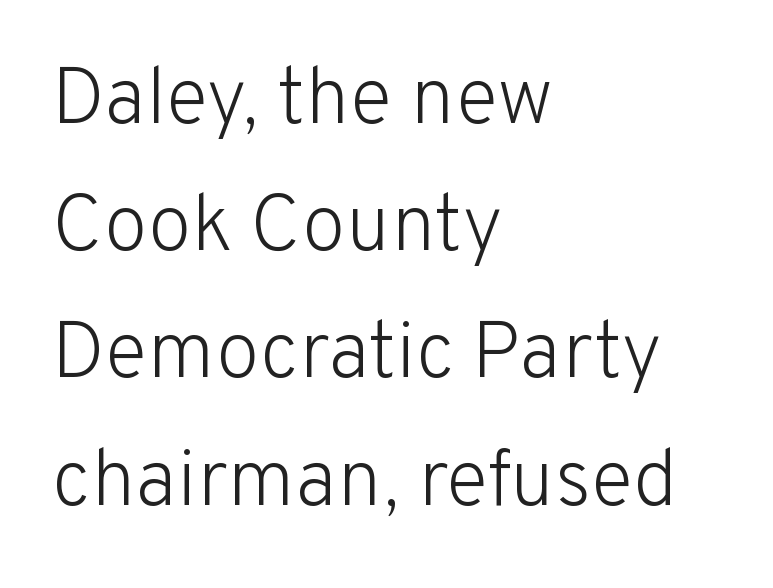
Is there any slant? The stems are plumb. Is this a heavy cut? Hardly; it is regular or lighter. The vertical gap from one line to the next is medium. A typesetter would call this zero additional tracking.
